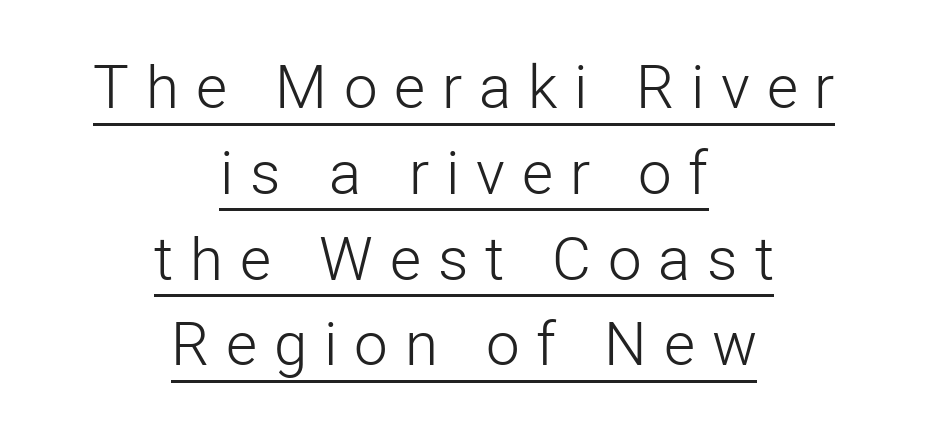
{"serif": "no", "italic": "no", "bold": "no", "weight": "light", "width": "normal", "stroke_contrast": "low", "x_height": "medium", "monospaced": "no", "underline": "yes", "align": "center", "line_spacing": "normal", "line_spacing_ratio": 1.43, "letter_spacing": "wide", "letter_spacing_em": 0.28, "glyph_px": 60}
